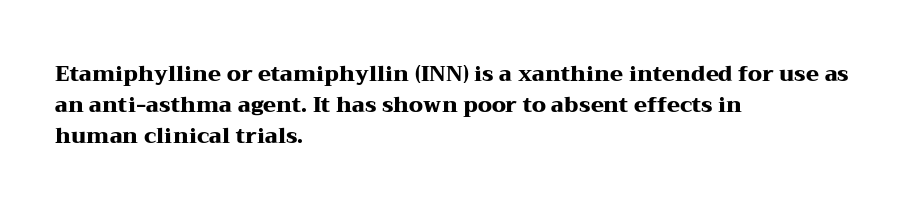
Q: Is the text bold? A: Yes.
Q: Is the text italic (slanted)? A: No, it is upright.
Q: Is the text underlined? A: No.
Q: How is the paragraph aligned? A: Left-aligned.
Q: Is the spacing between letters normal or unusually wide? A: Normal.
Q: Is the spacing between lines tight, normal or loose? A: Normal.
